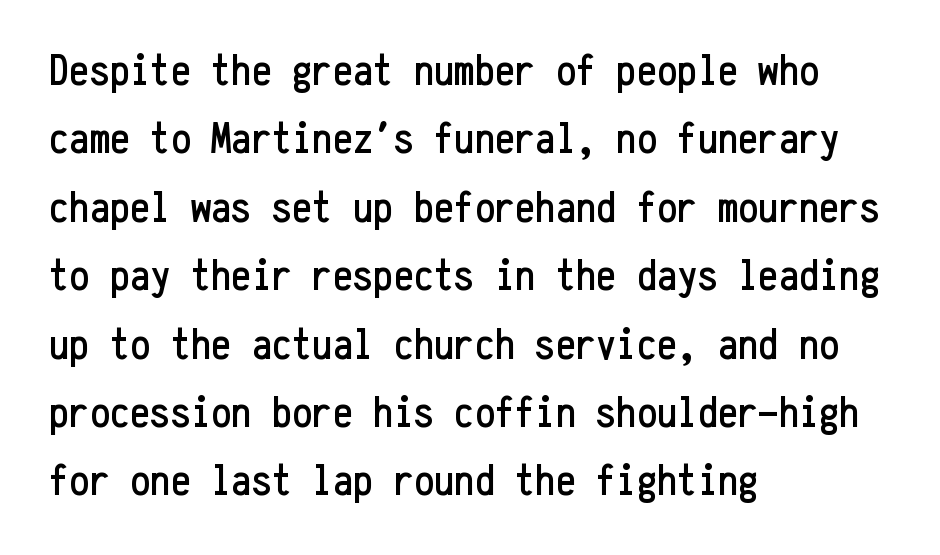
{"serif": "no", "italic": "no", "width": "condensed", "stroke_contrast": "low", "x_height": "medium", "monospaced": "yes", "underline": "no", "align": "left", "line_spacing": "normal", "line_spacing_ratio": 1.52, "letter_spacing": "normal", "letter_spacing_em": 0.0, "glyph_px": 45}
